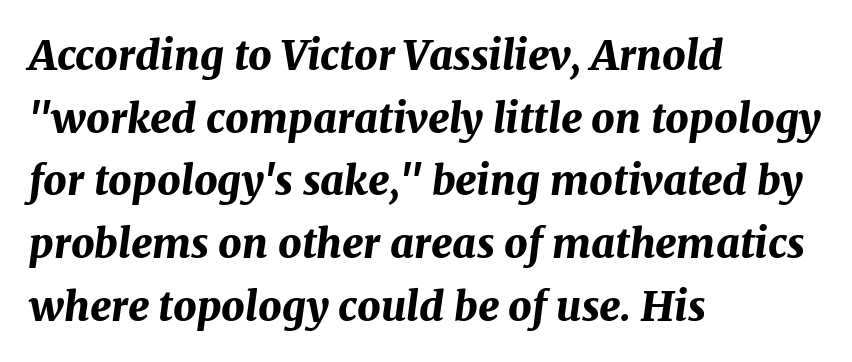
Do the characters align in a grid? No, the font is proportional. The block of text has a typical density, with ordinary space between rows. The glyphs are unaccompanied by any horizontal stroke below them. Observe the lean: these are italic letterforms. Here the glyphs are tracked normally, forming tight word shapes. Students, this is bold: see how much ink each stroke carries.
